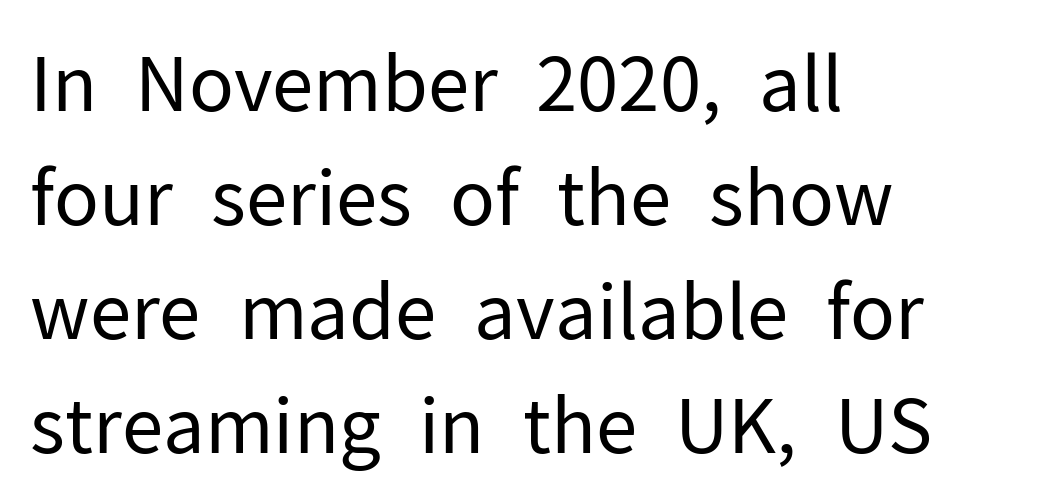
The image shows 76 px regular-weight sans-serif type, upright; set left-aligned, normal line spacing (1.5x), normal letter spacing, not underlined; low stroke contrast and a medium x-height.
